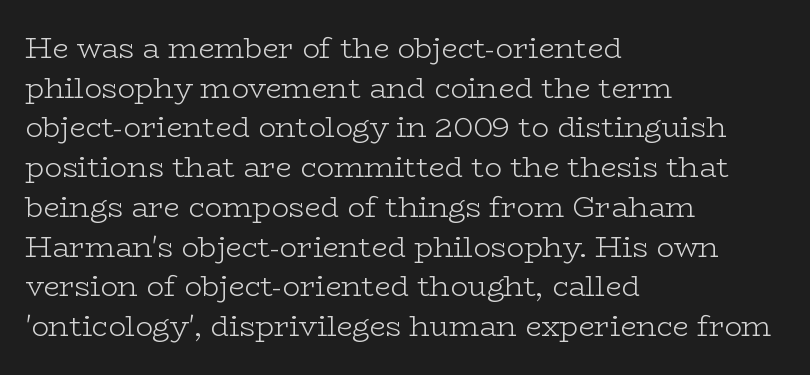
Heaviness? Minimal to ordinary, like unemphasized prose. Little horizontal feet cap the strokes, marking this as serif type. The rendering uses a moderate line-height, typical for paragraphs. Glyph-to-glyph distance matches everyday printed text.
